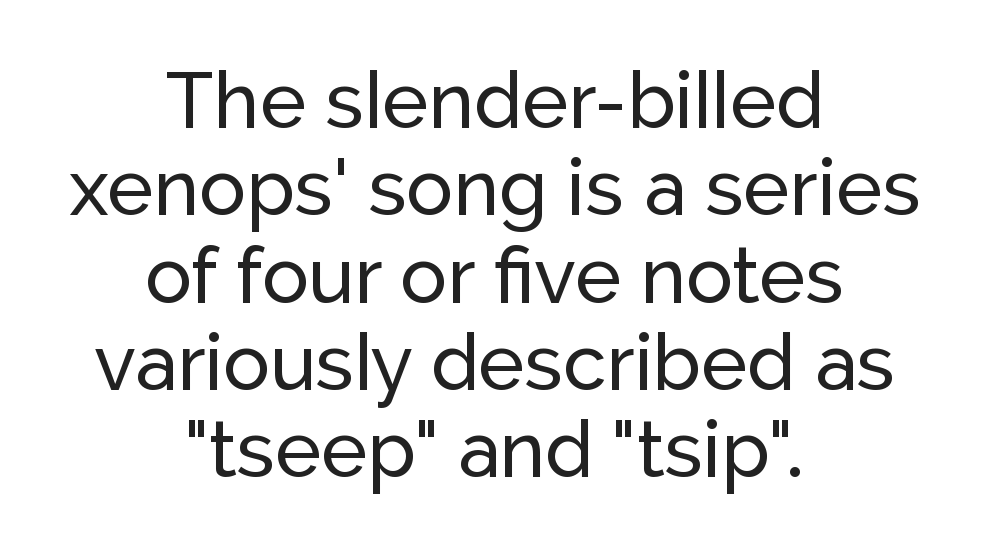
Proportional: the letters do not fall into vertical columns. Short note: letters normally spaced. These lines huddle together more closely than default settings would place them. A centered setting, common on invitations and titles, is used for this passage.
